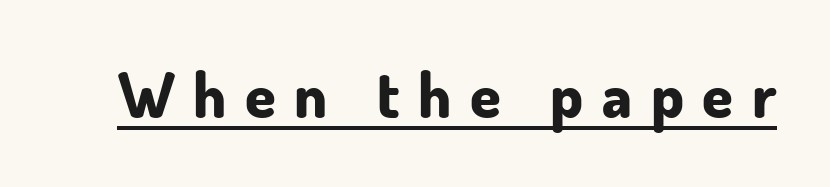
Type style note: lacks serifs. Does a line run under the words? Yes, clearly. Does extra space separate the letters? Yes, quite a lot of it. Note the varied advance widths — an 'i' is clearly narrower than an 'm'.
